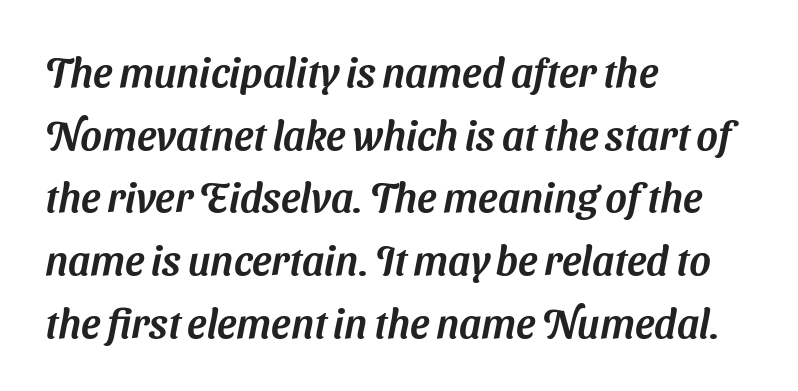
{"serif": "no", "width": "normal", "stroke_contrast": "medium", "x_height": "medium", "monospaced": "no", "underline": "no", "align": "left", "line_spacing": "normal", "line_spacing_ratio": 1.53, "letter_spacing": "normal", "letter_spacing_em": 0.0, "glyph_px": 41}
